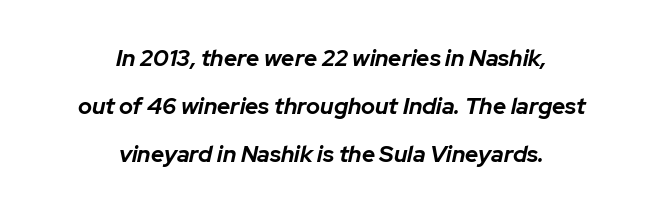
Chunky letters — that's bold for sure. Short note: letters normally spaced. The gap between lines stays unmarked. One glance says open: line gaps are wider than usual.
